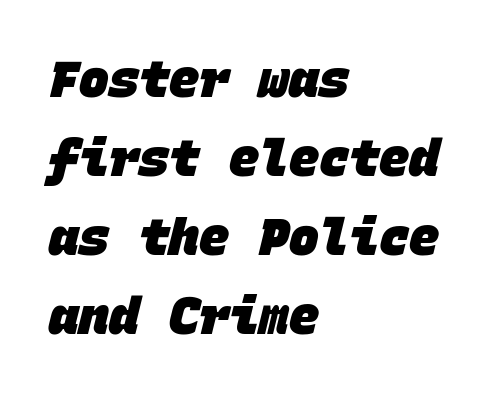
The image shows 50 px heavy sans-serif type, monospaced; set left-aligned, normal line spacing (1.58x), normal letter spacing, not underlined; low stroke contrast and a large x-height.
